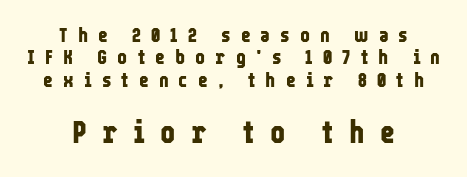
{"serif": "no", "italic": "no", "bold": "yes", "weight": "bold", "width": "condensed", "stroke_contrast": "low", "x_height": "medium", "monospaced": "no", "underline": "no", "align": "center", "line_spacing": "tight", "line_spacing_ratio": 1.07, "letter_spacing": "wide", "letter_spacing_em": 0.48, "larger_block": "second", "size_ratio": 1.52, "glyph_px": 32}
